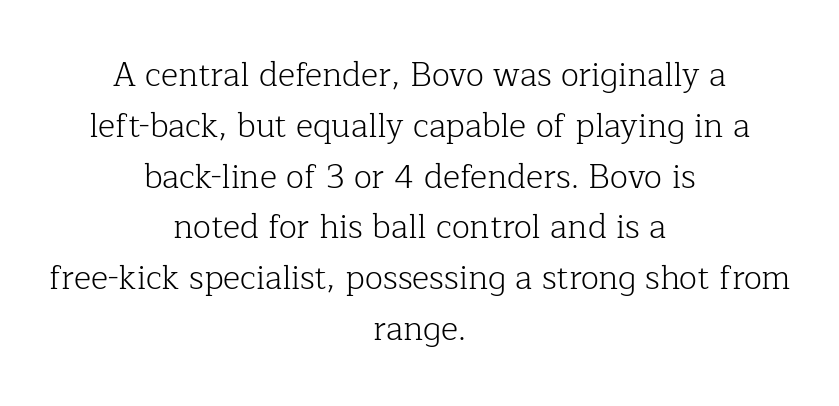
{"serif": "yes", "italic": "no", "bold": "no", "weight": "light", "width": "normal", "stroke_contrast": "low", "x_height": "medium", "monospaced": "no", "underline": "no", "align": "center", "line_spacing": "normal", "line_spacing_ratio": 1.54, "letter_spacing": "normal", "letter_spacing_em": 0.0, "glyph_px": 33}
